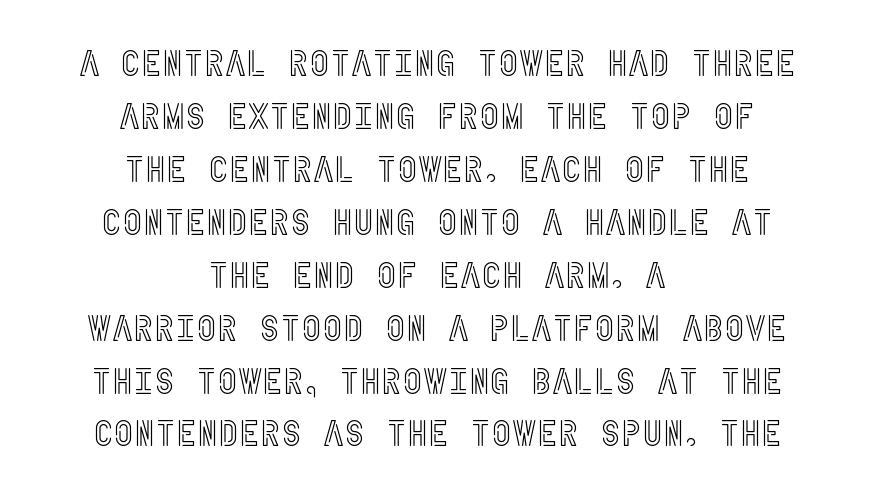
Q: Is the text italic (slanted)? A: No, it is upright.
Q: Is the text underlined? A: No.
Q: How is the paragraph aligned? A: Centered.
Q: Is the spacing between letters normal or unusually wide? A: Normal.
Q: Is the spacing between lines tight, normal or loose? A: Normal.
Q: Width (condensed, normal, or wide)? A: Condensed.
Q: x-height? A: Large.
